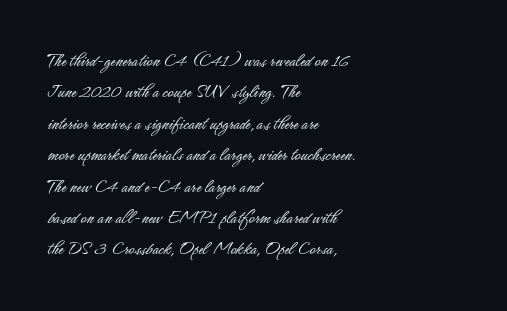
Line spacing here is normal. The specimen omits any rule beneath the text block's lines. The rag falls on the right side of this text block. The characters are drawn with everyday or finer stroke widths.
